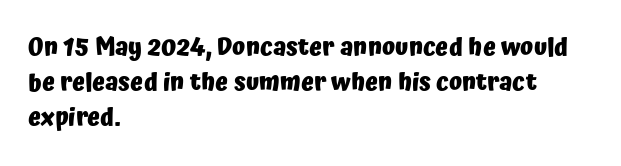
{"italic": "no", "bold": "yes", "underline": "no", "align": "left", "line_spacing": "normal", "line_spacing_ratio": 1.45, "letter_spacing": "normal", "letter_spacing_em": 0.0, "glyph_px": 24}
